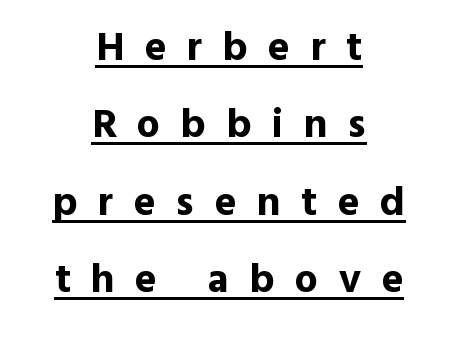
On the weight axis this lands at bold, roughly 700. Like a heading marked for emphasis, these lines bear an underscore. The letters stand straight up with perfectly vertical stems. These lines stack symmetrically, like a column narrowing and widening about its center. Looks like regular typesetting: each glyph gets only the width it needs.
